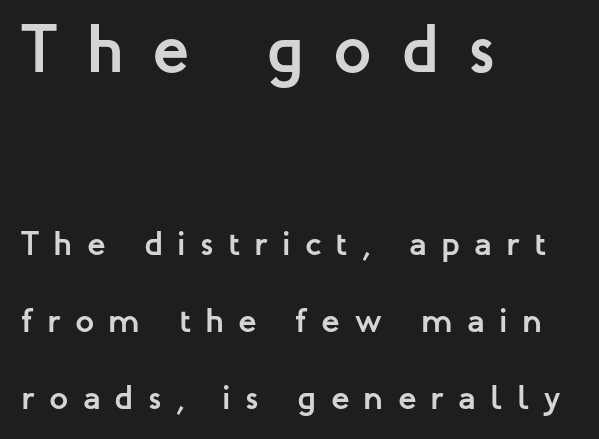
The image shows 68 px semibold sans-serif type, upright; set left-aligned, loose line spacing (2.26x), unusually wide letter spacing (+0.42 em), not underlined; the first (top) block is 2.0x larger; low stroke contrast and a medium x-height.
